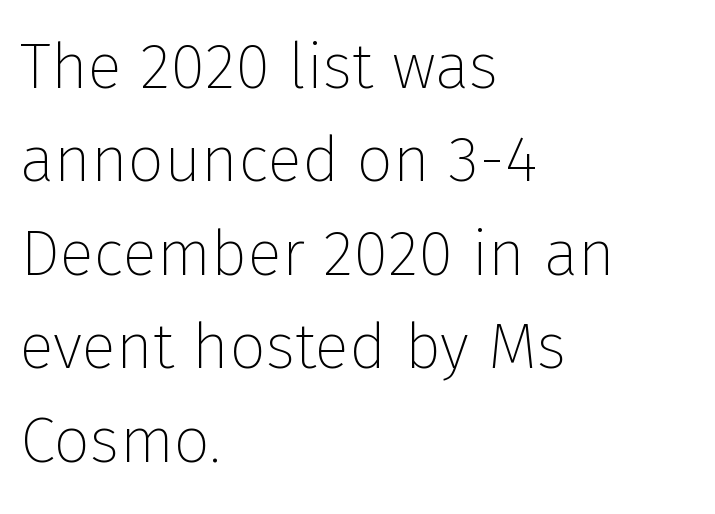
Any mark beneath the type? The region is blank. Italic: no, the glyphs are upright roman. Notice how descenders clear the ascenders below comfortably — that's standard leading. No heavy texture on the line: the type isn't bold. The horizontal fit of the characters is conventional and even.
